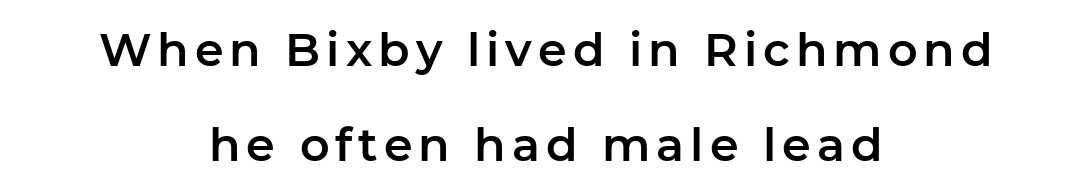
The image shows 46 px sans-serif type, upright; set centered, loose line spacing (2.06x), not underlined; low stroke contrast and a medium x-height.
